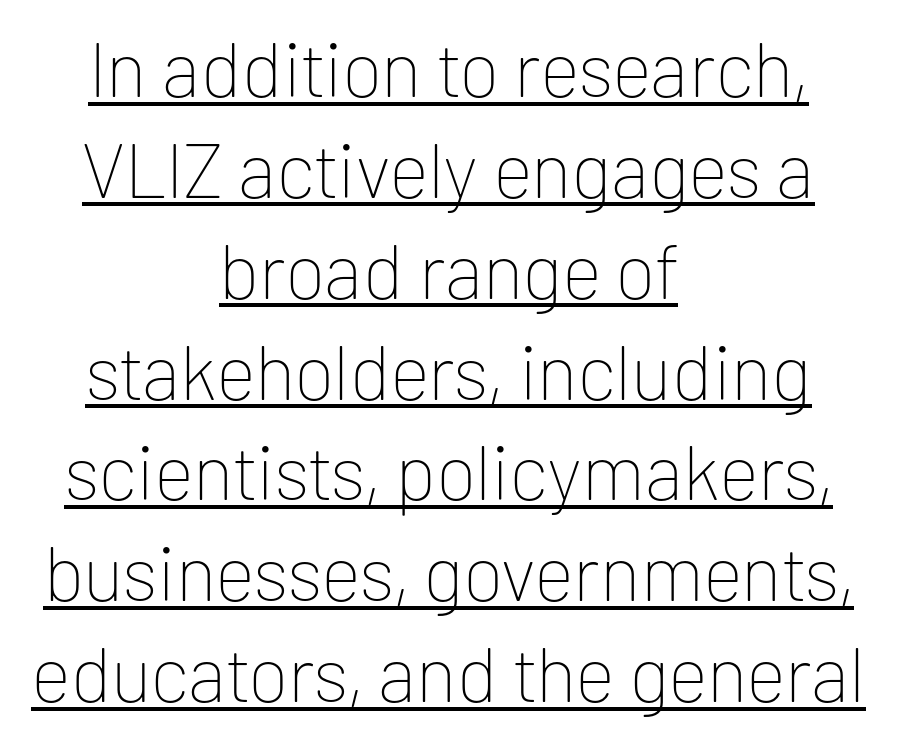
Look at the bottom of the vertical strokes: they stop flat, with no serifs. These lines are rendered in a variable-pitch font. Stem width sits at or under what a default text font uses. The block of text has a typical density, with ordinary space between rows. You can see a thin bar hugging the bottom of the glyphs. What stands out about the letter spacing? Nothing — it is the standard amount.
